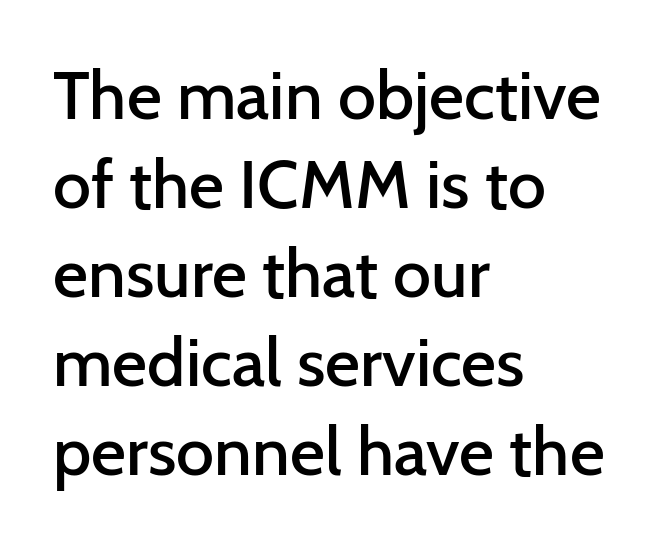
Q: Is the text bold? A: Semi-bold.
Q: Is the text italic (slanted)? A: No, it is upright.
Q: Is the typeface a serif or a sans-serif typeface? A: Sans-serif.
Q: Is the text underlined? A: No.
Q: How is the paragraph aligned? A: Left-aligned.
Q: Is the spacing between letters normal or unusually wide? A: Normal.
Q: Is the spacing between lines tight, normal or loose? A: Normal.
Q: Width (condensed, normal, or wide)? A: Normal.
Q: Stroke contrast? A: Low.
Q: x-height? A: Medium.
Q: Monospaced? A: No.
